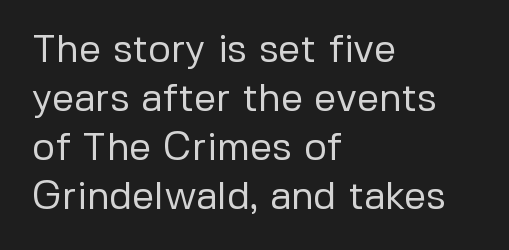
Each letter keeps its own natural width here, so spacing adapts to shape. The gaps between neighbouring characters are ordinary and unremarkable. The letters stand straight up with perfectly vertical stems. The rendering uses a moderate line-height, typical for paragraphs.
